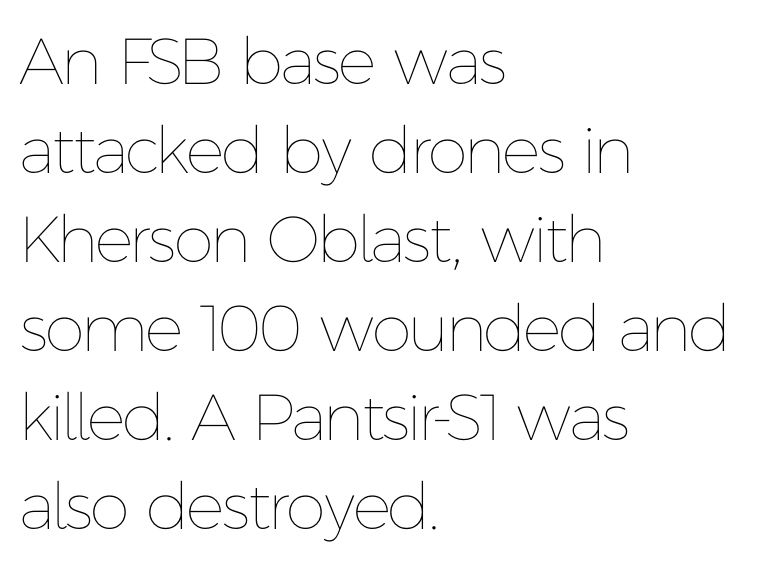
A typesetter would call this proportional, since set widths differ per character. Teacher's note: observe the even left margin — that is flush-left alignment. Nothing heavy about these letters — not bold at all. This is roman type, the default non-slanted kind. Normally led — the rows are evenly, conventionally spaced.
